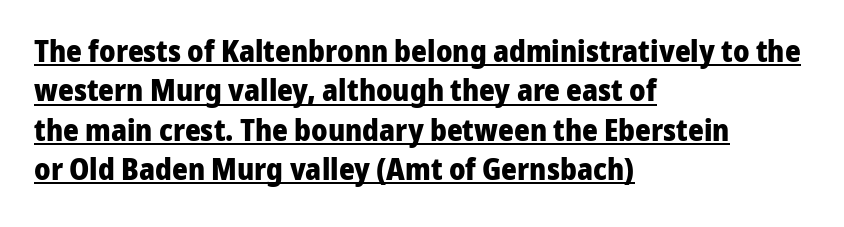
The image shows 30 px heavy sans-serif type, upright; set left-aligned, normal line spacing (1.31x), normal letter spacing, underlined; low stroke contrast and a medium x-height.
